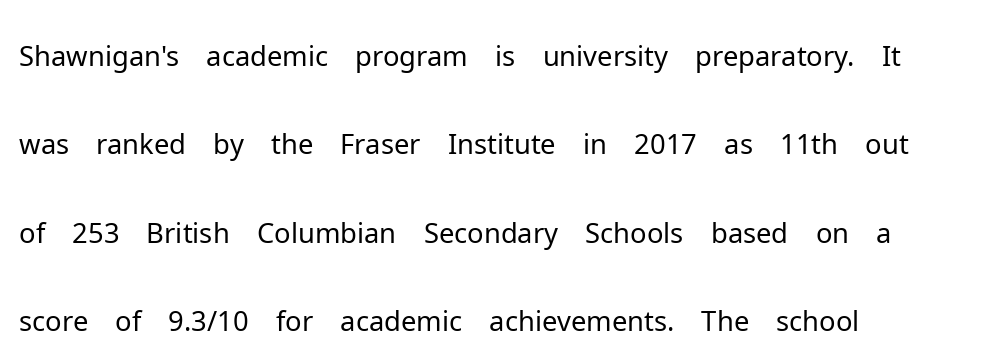
The image shows 56 px light sans-serif type, upright; set left-aligned, normal line spacing (1.58x), normal letter spacing, not underlined; low stroke contrast and a medium x-height.
